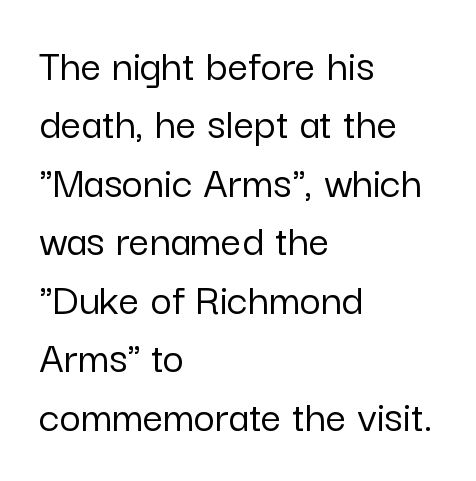
Q: Is the text italic (slanted)? A: No, it is upright.
Q: Is the typeface a serif or a sans-serif typeface? A: Sans-serif.
Q: Is the text underlined? A: No.
Q: How is the paragraph aligned? A: Left-aligned.
Q: Is the spacing between letters normal or unusually wide? A: Normal.
Q: Is the spacing between lines tight, normal or loose? A: Normal.
Q: Width (condensed, normal, or wide)? A: Normal.
Q: Stroke contrast? A: Low.
Q: x-height? A: Medium.
Q: Monospaced? A: No.
